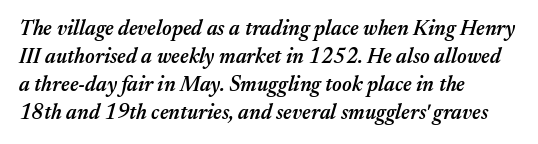
The image shows 21 px text type, italic (leaning right); set left-aligned, normal line spacing (1.33x), normal letter spacing, not underlined.
